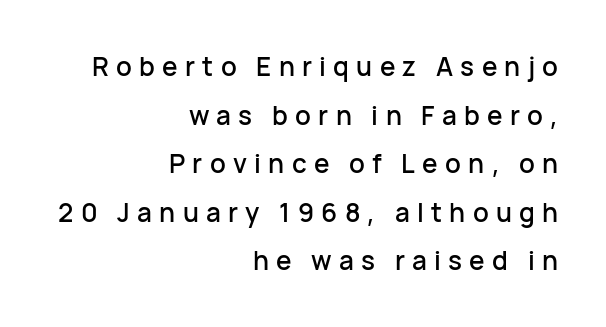
{"italic": "no", "underline": "no", "align": "right", "line_spacing_ratio": 1.87, "letter_spacing": "wide", "letter_spacing_em": 0.28, "glyph_px": 26}
